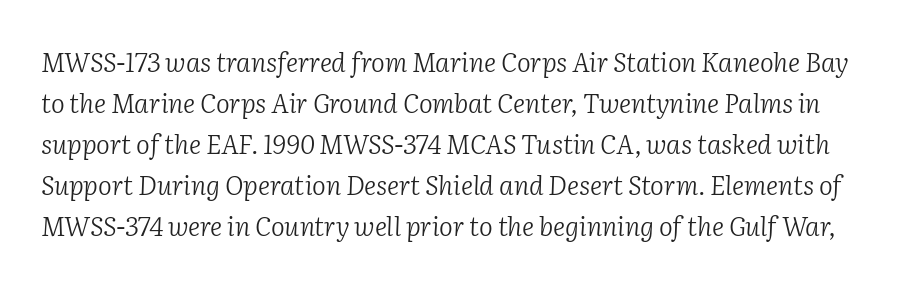
Q: Is the text bold? A: No.
Q: Is the text italic (slanted)? A: Yes, it leans right by about 2 degrees.
Q: Is the text underlined? A: No.
Q: Is the spacing between letters normal or unusually wide? A: Normal.
Q: Is the spacing between lines tight, normal or loose? A: Normal.
